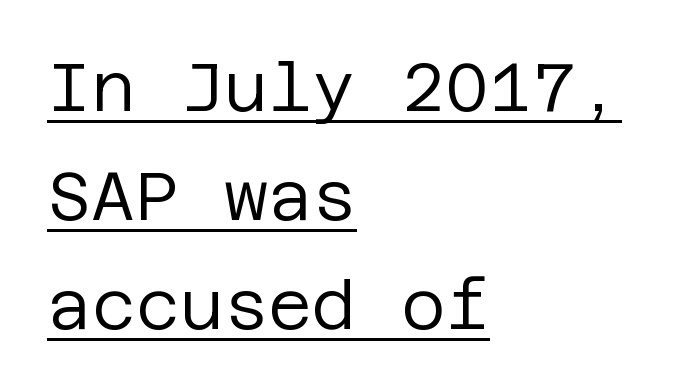
The lines sit at an ordinary, default distance from one another. A rule runs beneath these lines of type. Each stroke keeps to a modest, everyday thickness or less. These lines are set flush left with a ragged right edge. The type sits square on the baseline with zero lean.
